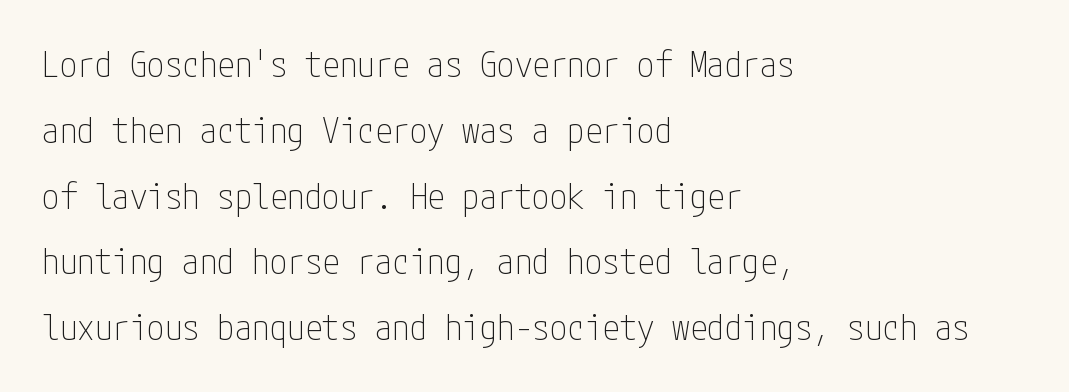
The image shows 35 px thin, condensed sans-serif type, upright; set left-aligned, line spacing 1.88x, normal letter spacing, not underlined; low stroke contrast and a medium x-height.
